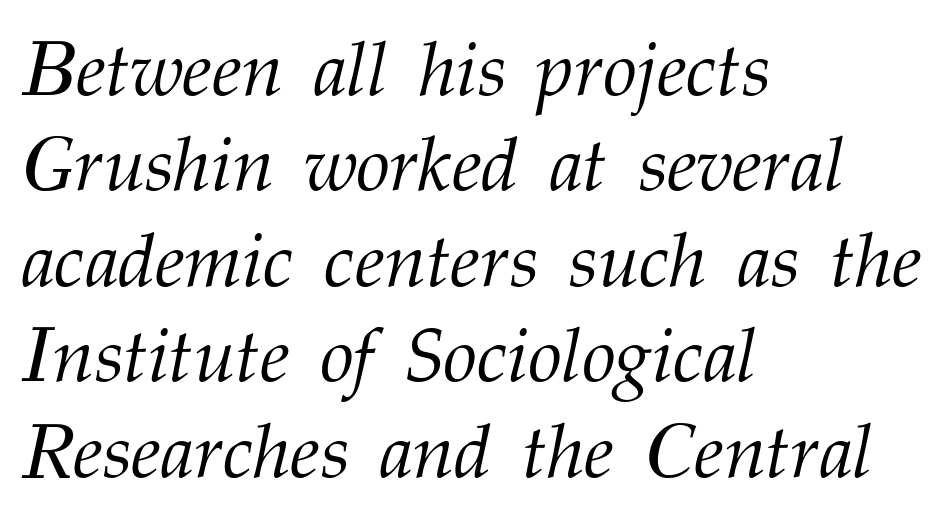
{"serif": "yes", "italic": "yes", "lean": "right", "slant_degrees": 12, "bold": "no", "weight": "light", "width": "normal", "stroke_contrast": "medium", "x_height": "medium", "monospaced": "no", "underline": "no", "align": "left", "line_spacing_ratio": 1.24, "letter_spacing": "normal", "letter_spacing_em": 0.0, "glyph_px": 77}
